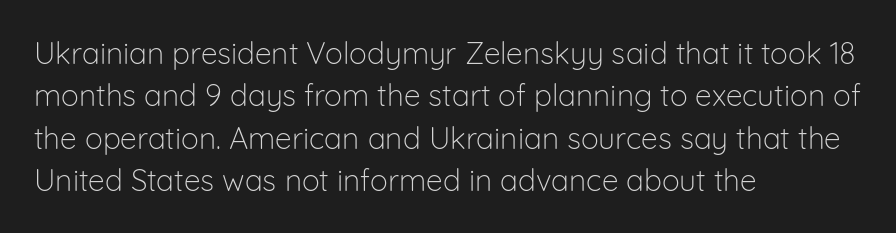
The image shows 30 px light sans-serif type, upright; set left-aligned, normal line spacing (1.41x), normal letter spacing, not underlined; low stroke contrast and a medium x-height.
